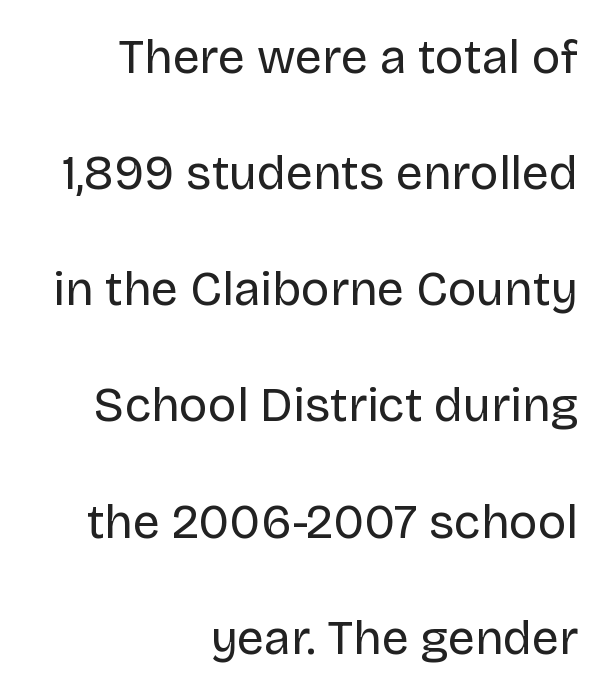
Nope, not italic — everything's standing straight. Varying glyph widths throughout — classic text-font behaviour. Every row of glyphs terminates at an identical x-position on the right. Airy leading.
